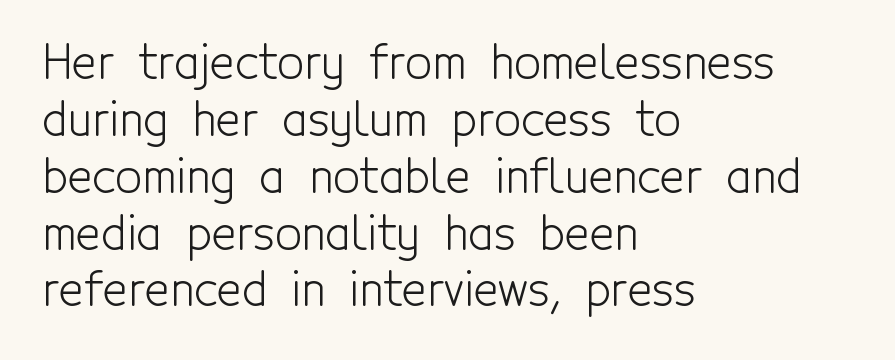
{"serif": "no", "italic": "no", "bold": "no", "weight": "light", "width": "condensed", "x_height": "medium", "monospaced": "no", "underline": "no", "align": "left", "line_spacing_ratio": 1.21, "letter_spacing": "normal", "letter_spacing_em": 0.0, "glyph_px": 47}
